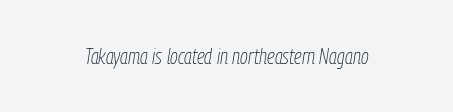
Rendered with sloped, italic letterforms. Letter spacing: default. Caption: face not bold, strokes unweighted. The specimen omits any rule beneath the text block's lines.
